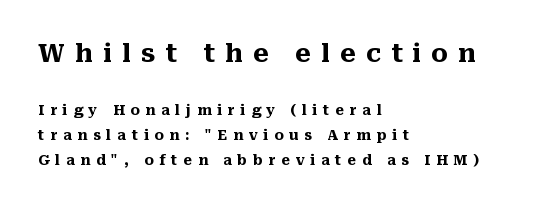
{"italic": "no", "bold": "yes", "underline": "no", "align": "left", "line_spacing_ratio": 1.78, "letter_spacing": "wide", "letter_spacing_em": 0.41, "larger_block": "first", "size_ratio": 1.79, "glyph_px": 25}
